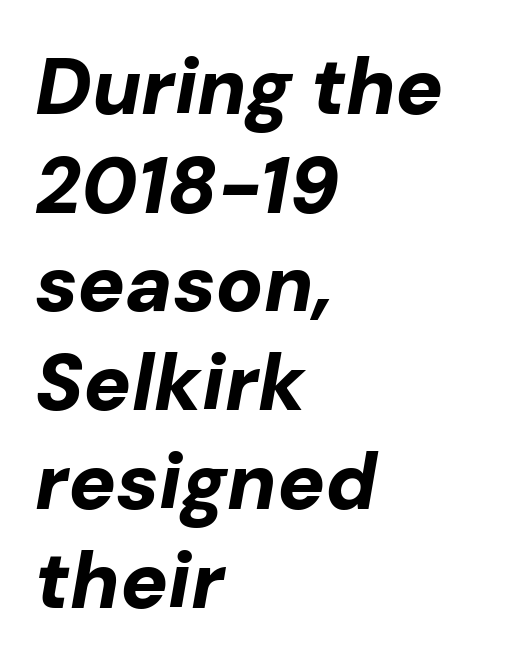
{"italic": "yes", "lean": "right", "slant_degrees": 10, "bold": "yes", "weight": "bold", "width": "normal", "stroke_contrast": "low", "x_height": "medium", "monospaced": "no", "underline": "no", "align": "left", "line_spacing": "normal", "line_spacing_ratio": 1.25, "letter_spacing": "normal", "letter_spacing_em": 0.0, "glyph_px": 79}
